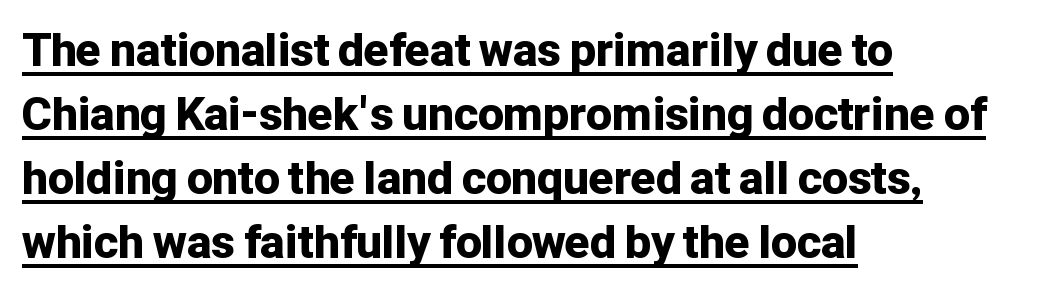
These lines were composed using upright roman letters. The tracking reads as untouched default to a designer's eye. The face used here has the dense, thick strokes of a bold. One glance says typical: line gaps are just what's usual.
